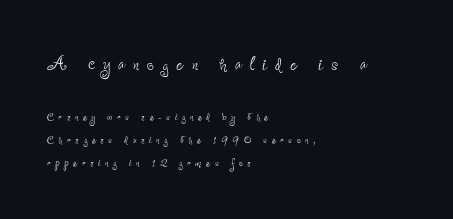
Think standard paragraph weight, or any step lighter than that. Summary of vertical rhythm: regular, with standard interline spacing. A student would call this left alignment; a typographer would say flush left, rag right.
